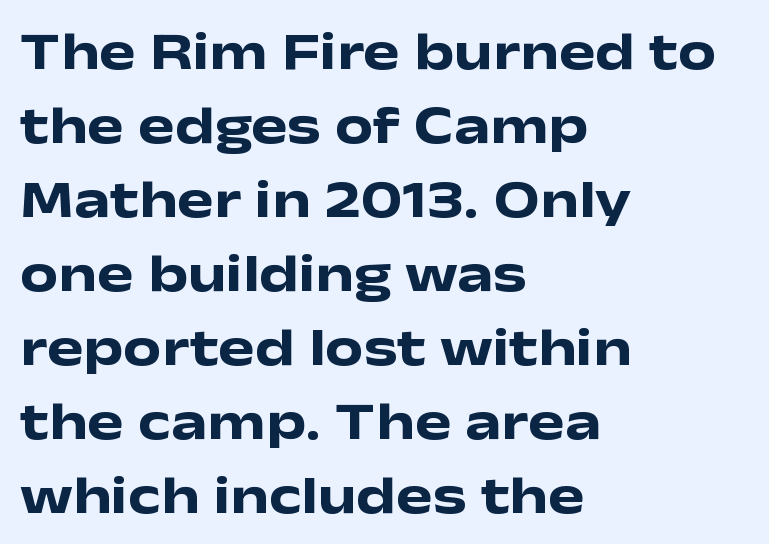
{"serif": "no", "italic": "no", "bold": "yes", "weight": "heavy", "width": "wide", "stroke_contrast": "low", "x_height": "medium", "monospaced": "no", "underline": "no", "align": "left", "line_spacing": "normal", "line_spacing_ratio": 1.37, "letter_spacing": "normal", "letter_spacing_em": 0.0, "glyph_px": 54}
